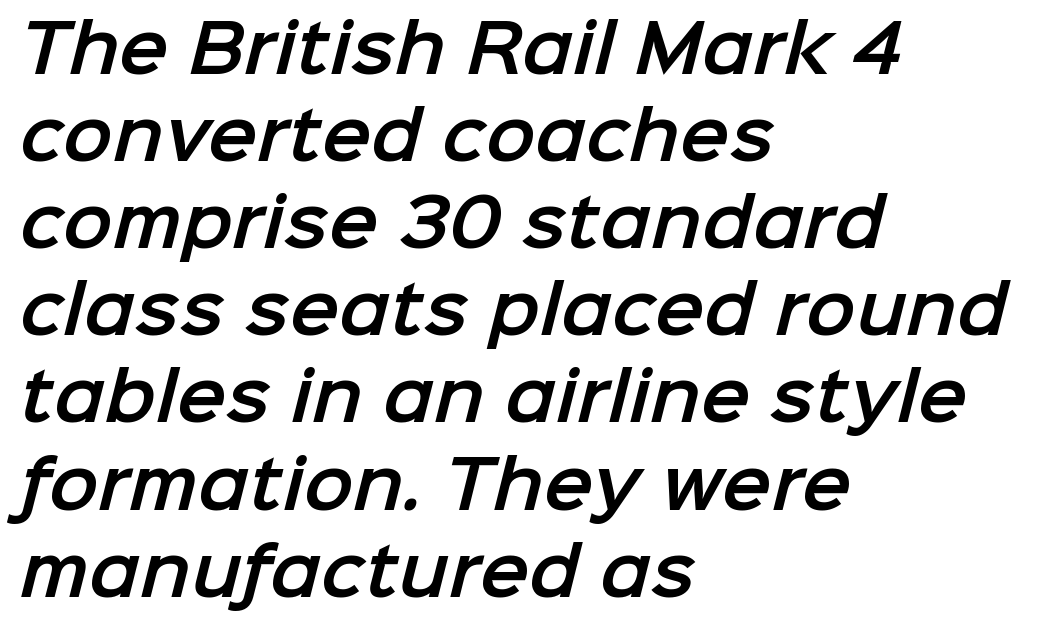
Check under the words: just untouched page. Observe the absence of serifs on each vertical stroke in this sample. Whoever set this chose a conventional vertical rhythm. Leftover space on each line is placed entirely after the last word.
